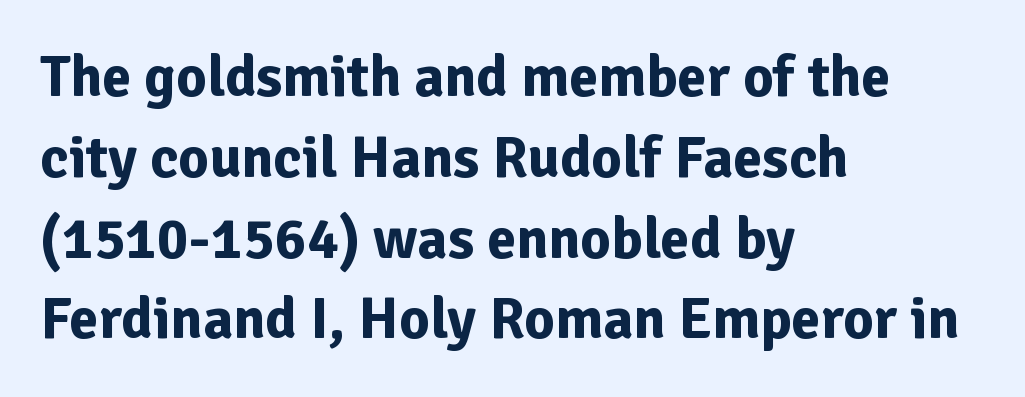
The image shows 59 px bold sans-serif type, upright; set left-aligned, normal line spacing (1.37x), normal letter spacing, not underlined; low stroke contrast and a medium x-height.
